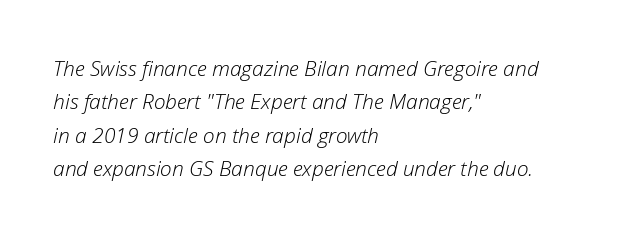
Q: Is the text bold? A: No.
Q: Is the text italic (slanted)? A: Yes, it leans right by about 12 degrees.
Q: Is the text underlined? A: No.
Q: How is the paragraph aligned? A: Left-aligned.
Q: Is the spacing between letters normal or unusually wide? A: Normal.
Q: Is the spacing between lines tight, normal or loose? A: Normal.
